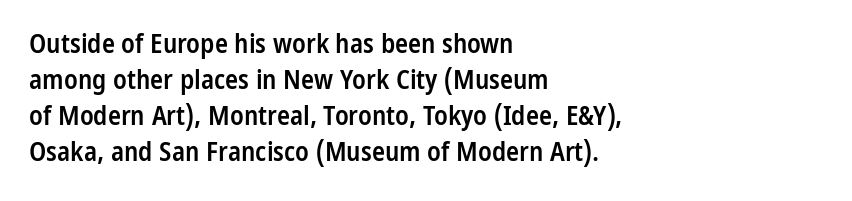
Q: Is the text bold? A: Semi-bold.
Q: Is the text italic (slanted)? A: No, it is upright.
Q: Is the text underlined? A: No.
Q: How is the paragraph aligned? A: Left-aligned.
Q: Is the spacing between letters normal or unusually wide? A: Normal.
Q: Is the spacing between lines tight, normal or loose? A: Normal.
